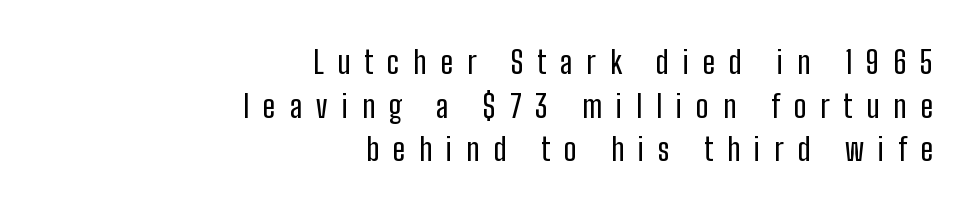
Q: Is the text italic (slanted)? A: No, it is upright.
Q: Is the typeface a serif or a sans-serif typeface? A: Sans-serif.
Q: Is the text underlined? A: No.
Q: How is the paragraph aligned? A: Right-aligned.
Q: Is the spacing between letters normal or unusually wide? A: Unusually wide.
Q: Is the spacing between lines tight, normal or loose? A: Normal.
Q: Width (condensed, normal, or wide)? A: Condensed.
Q: Stroke contrast? A: Low.
Q: x-height? A: Medium.
Q: Monospaced? A: No.
